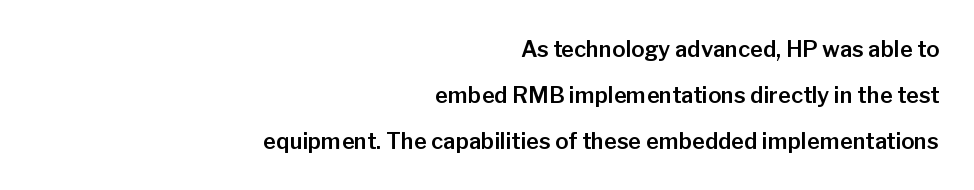
Q: Is the text italic (slanted)? A: No, it is upright.
Q: Is the text underlined? A: No.
Q: How is the paragraph aligned? A: Right-aligned.
Q: Is the spacing between letters normal or unusually wide? A: Normal.
Q: Is the spacing between lines tight, normal or loose? A: Loose.
